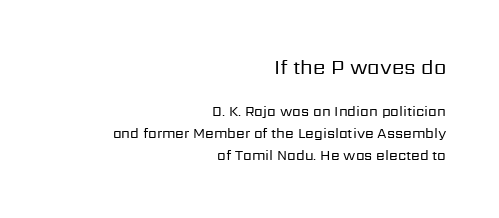
The image shows 20 px text type, upright; set right-aligned, normal line spacing (1.58x), normal letter spacing, not underlined; the first (top) block is 1.43x larger.
